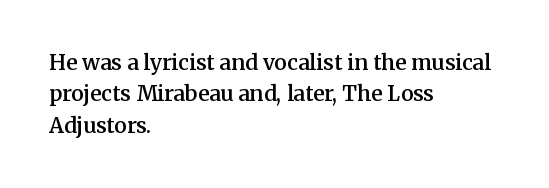
Emphasis by weight is partial: semibold. A typesetter would call this leading conventional body-copy spacing. The rendering keeps characters at their native spacing. This is roman type, the default non-slanted kind. Compared with a centered layout, this one pins lines to the left instead.
